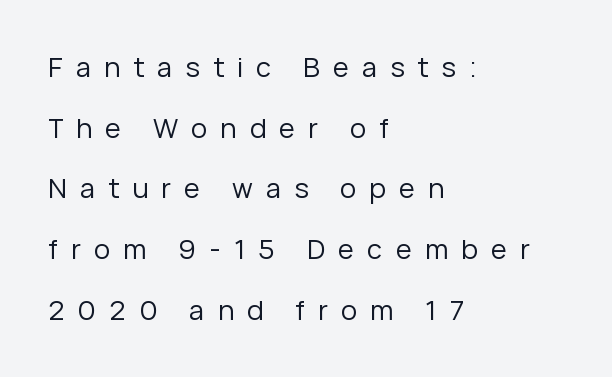
Tracking here is generous; glyphs stand well apart from one another. Stroke mass is kept to a normal reading level or below. A clean baseline with only descenders dipping below it. Italic? Not at all — the glyphs are vertical. The space between consecutive lines is lavish.
